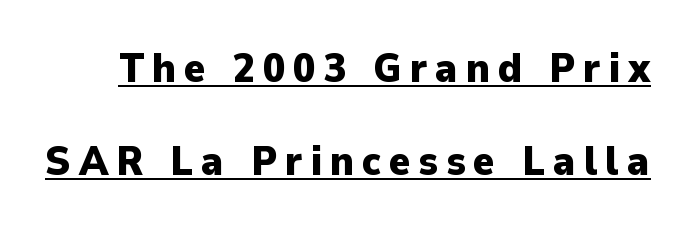
{"serif": "no", "italic": "no", "bold": "yes", "weight": "heavy", "width": "normal", "stroke_contrast": "low", "x_height": "medium", "monospaced": "no", "underline": "yes", "line_spacing": "loose", "line_spacing_ratio": 2.27, "glyph_px": 41}
